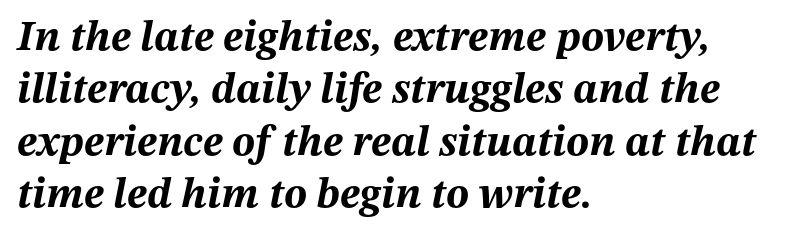
Glance below the letters and you will spot only blank space. Each letter keeps its own natural width here, so spacing adapts to shape. A dark, heavy texture on the line: the type is bold. Posture: slanted. Each line starts at the same left margin while the right side varies. Words appear dense and cohesive because spacing is normal.
